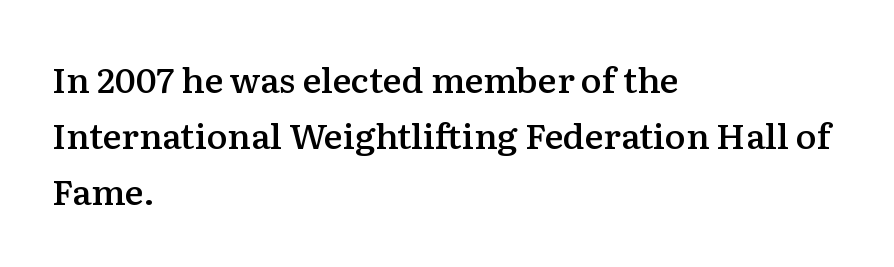
Its strokes are somewhat broadened, the hallmark of semibold type. The passage shown is typeset with a serif family. No word sits above an underline. The axis of the letterforms is exactly vertical. These lines keep a tight, regular rhythm from letter to letter. These lines sit exactly where default settings would place them.
